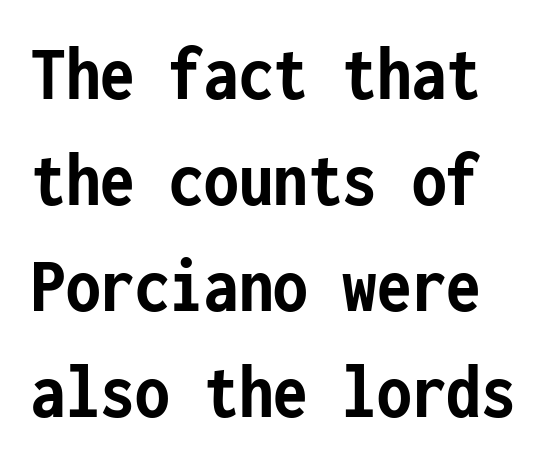
Italic: no, the glyphs are upright roman. Observe the ordinary spacing: letters are neighbours, not strangers. Check the space under the baseline: it is left empty. Reading down the column, the eye jumps a familiar distance to each next line. Monospaced: the letters line up in strict vertical columns. This is sans-serif lettering, the kind often seen on screens and signage.
